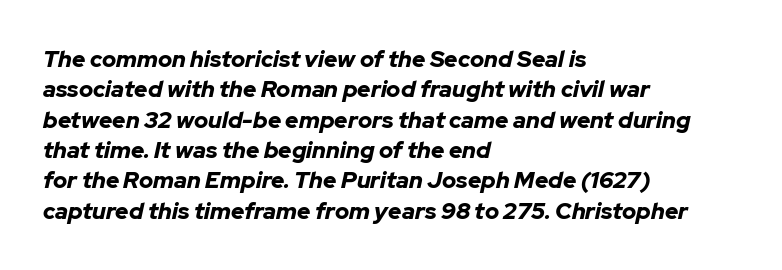
{"italic": "yes", "lean": "right", "slant_degrees": 12, "bold": "yes", "underline": "no", "align": "left", "line_spacing": "normal", "line_spacing_ratio": 1.32, "letter_spacing": "normal", "letter_spacing_em": 0.0, "glyph_px": 23}
